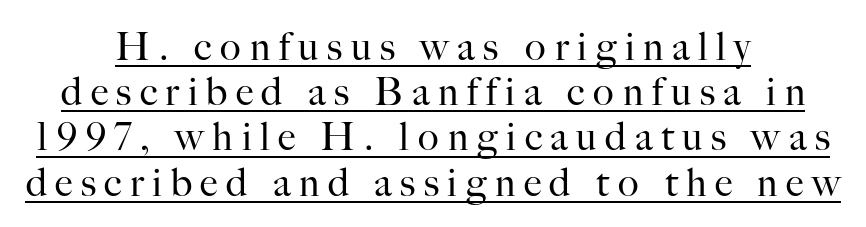
{"serif": "yes", "italic": "no", "bold": "no", "weight": "regular", "width": "normal", "stroke_contrast": "high", "x_height": "small", "monospaced": "no", "underline": "yes", "align": "center", "line_spacing_ratio": 1.16, "letter_spacing": "wide", "letter_spacing_em": 0.22, "glyph_px": 39}
